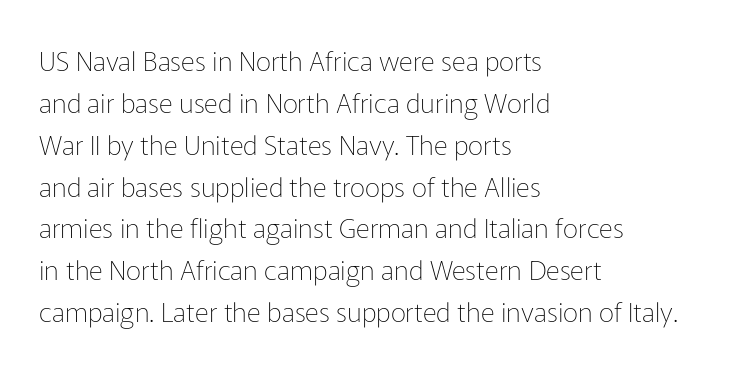
Anything drawn beneath the words? Only blank space. Each word holds together tightly as a unit, with standard inter-letter gaps. Each stroke keeps to a modest, everyday thickness or less. Normally led — the rows are evenly, conventionally spaced. In CSS terms this would be text-align: left. Does the lettering tilt? It doesn't — this is upright.
